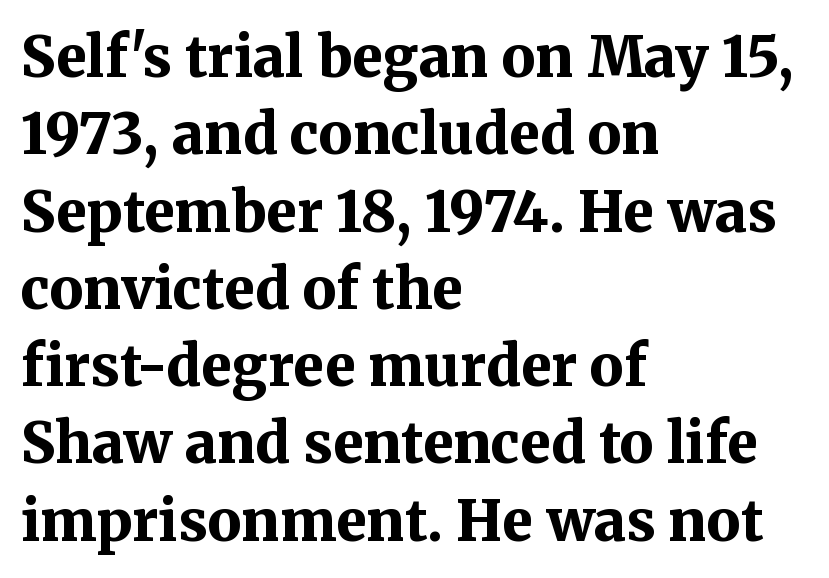
The image shows 56 px bold serif type, upright; set left-aligned, normal line spacing (1.38x), normal letter spacing, not underlined; medium stroke contrast and a medium x-height.
